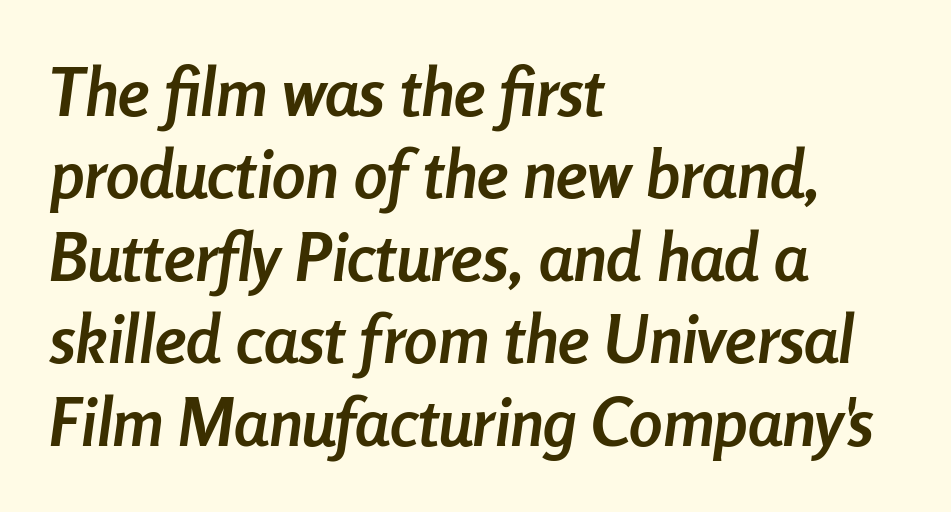
{"italic": "yes", "lean": "right", "slant_degrees": 8, "bold": "yes", "weight": "semibold", "width": "condensed", "stroke_contrast": "low", "x_height": "medium", "monospaced": "no", "underline": "no", "align": "left", "line_spacing_ratio": 1.23, "letter_spacing": "normal", "letter_spacing_em": 0.0, "glyph_px": 67}
